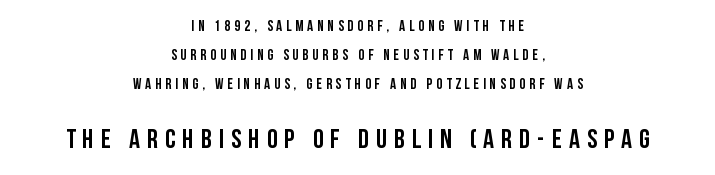
Layout note: lines centered. Does the lettering tilt? It doesn't — this is upright. Whoever set this made the second block the dominant, larger element. Loose tracking; the words dissolve into strings of separated letters. Only glyphs here, with clear space below each row. These lines carry a lot of weight — the face is fully bold.
